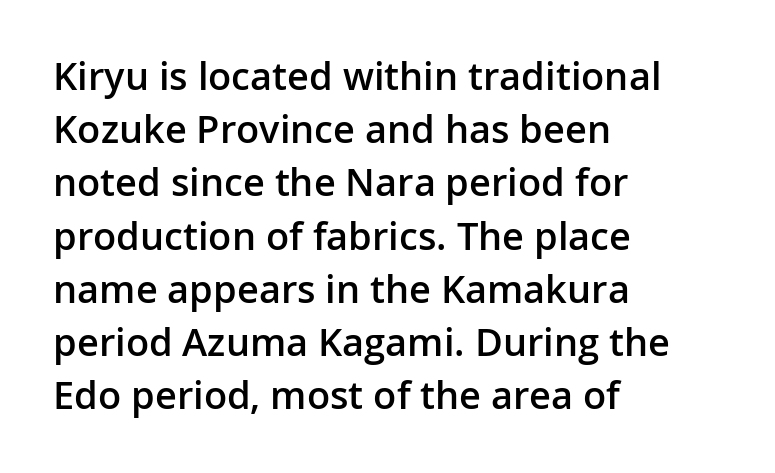
The lines sit at an ordinary, default distance from one another. The rendering uses natural spacing where letterforms have individual widths. The words here are not underlined. These lines were composed using upright roman letters.
